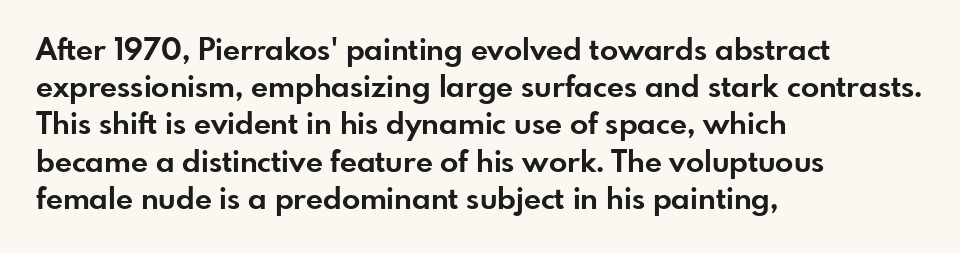
The image shows 30 px bold sans-serif type, upright; set left-aligned, line spacing 1.24x, normal letter spacing, not underlined; low stroke contrast and a small x-height.
